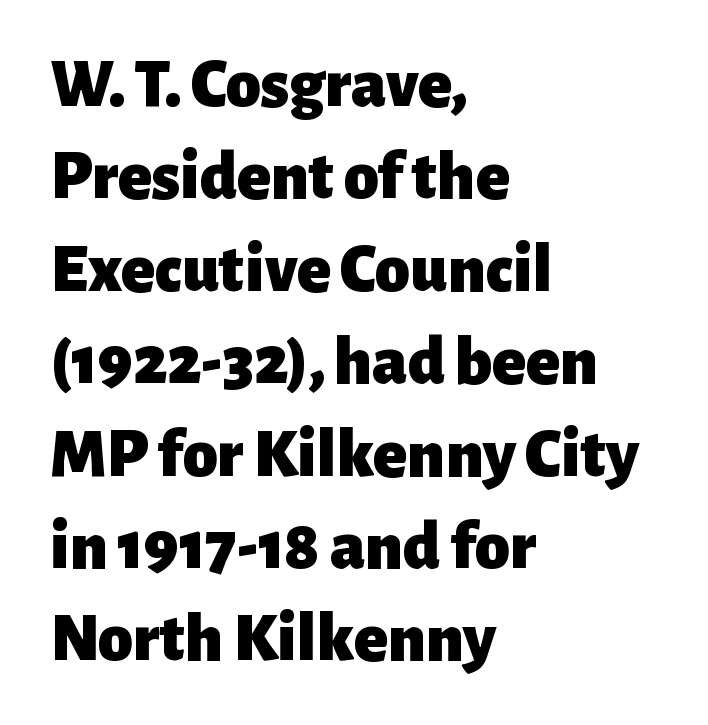
Regular leading. The tracking reads as untouched default to a designer's eye. A typesetter would mark this as roman, not italic. The passage shown is typed in a proportional face where columns would drift. Notice how thick the strokes are: this is what a full bold looks like. Beneath every word, the page is bare.
